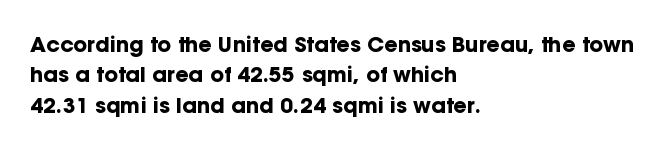
Notice how the stems are strictly vertical — no italics here. These words are printed bold, with thick strokes throughout. Leading: standard. You could call the tracking neutral — neither tight nor loose. The rendering anchors every line to the left-hand side. The words here are not underlined.
